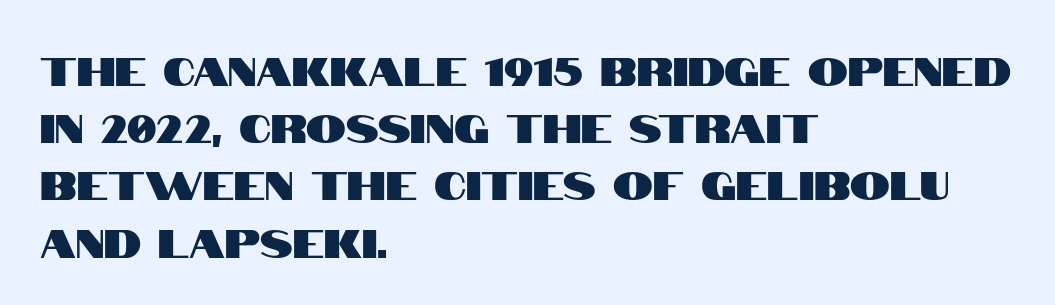
{"serif": "no", "italic": "no", "width": "condensed", "stroke_contrast": "high", "x_height": "large", "monospaced": "no", "underline": "no", "align": "left", "line_spacing": "normal", "line_spacing_ratio": 1.43, "letter_spacing": "normal", "letter_spacing_em": 0.0, "glyph_px": 40}
